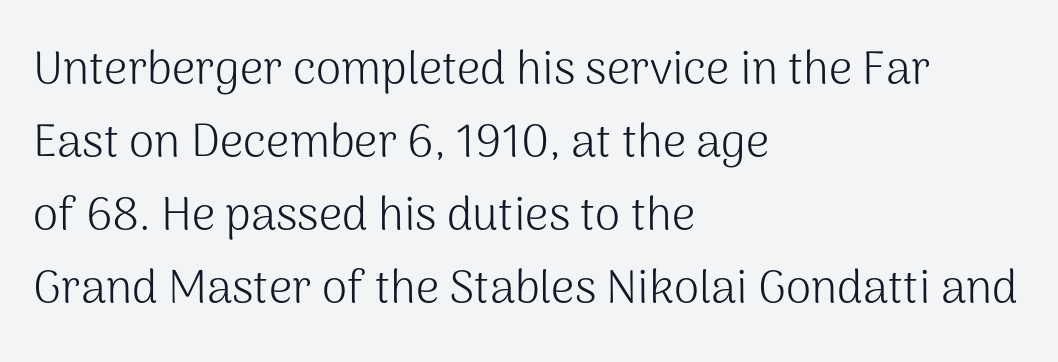
{"serif": "no", "italic": "no", "bold": "no", "weight": "light", "width": "normal", "stroke_contrast": "medium", "x_height": "medium", "monospaced": "no", "underline": "no", "align": "left", "line_spacing": "normal", "line_spacing_ratio": 1.59, "letter_spacing": "normal", "letter_spacing_em": 0.0, "glyph_px": 46}
